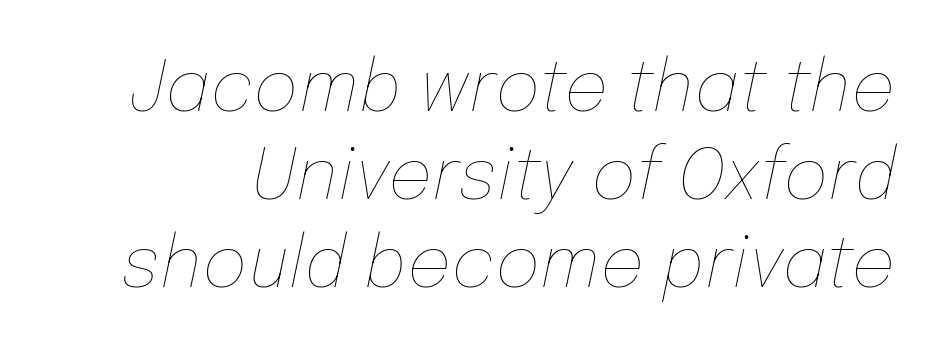
Q: Is the text bold? A: No.
Q: Is the text italic (slanted)? A: Yes, it leans right by about 12 degrees.
Q: Is the text underlined? A: No.
Q: Is the spacing between letters normal or unusually wide? A: Normal.
Q: Is the spacing between lines tight, normal or loose? A: Normal.
Q: Width (condensed, normal, or wide)? A: Normal.
Q: Stroke contrast? A: Low.
Q: x-height? A: Medium.
Q: Monospaced? A: No.
